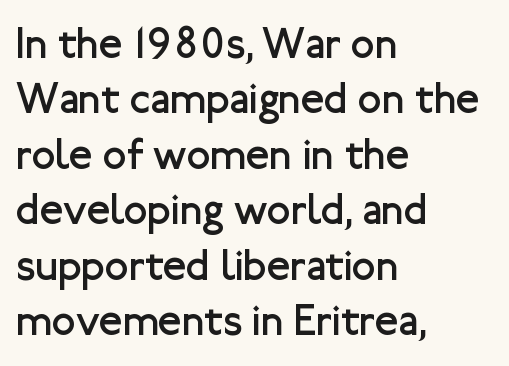
Q: Is the text bold? A: No.
Q: Is the text italic (slanted)? A: No, it is upright.
Q: Is the typeface a serif or a sans-serif typeface? A: Sans-serif.
Q: Is the text underlined? A: No.
Q: How is the paragraph aligned? A: Left-aligned.
Q: Is the spacing between letters normal or unusually wide? A: Normal.
Q: Is the spacing between lines tight, normal or loose? A: Normal.
Q: Width (condensed, normal, or wide)? A: Normal.
Q: Stroke contrast? A: Low.
Q: x-height? A: Medium.
Q: Monospaced? A: No.
